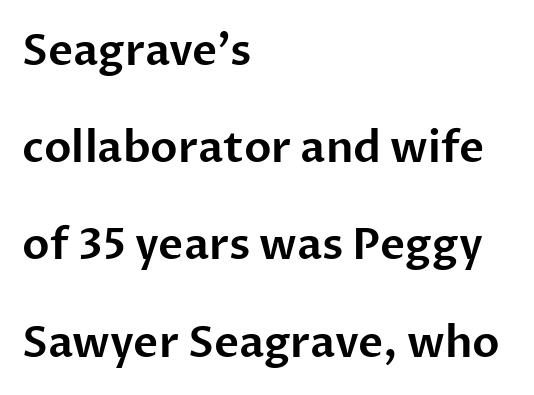
{"serif": "no", "italic": "no", "width": "normal", "stroke_contrast": "low", "x_height": "medium", "monospaced": "no", "underline": "no", "align": "left", "line_spacing": "loose", "line_spacing_ratio": 2.26, "letter_spacing": "normal", "letter_spacing_em": 0.0, "glyph_px": 43}
